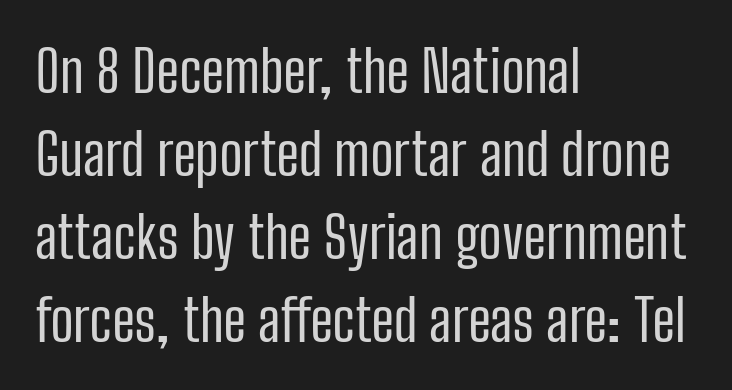
The lines sit at an ordinary, default distance from one another. The zone under the glyphs is completely vacant. The cut favours lightness, reaching ordinary text weight at its darkest. The rendering uses natural spacing where letterforms have individual widths. Standard letterfit; no display-style spreading of the glyphs.
